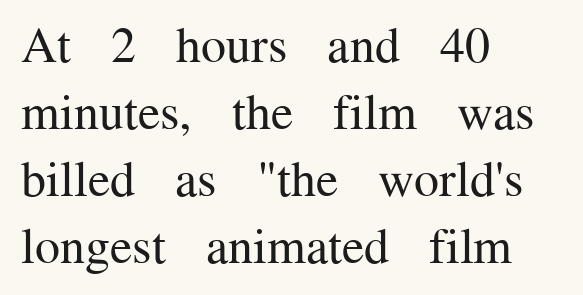
Successive baselines arrive at the customary interval. Do the characters align in a grid? No, the font is proportional. Stroke thickness stays within the range of a standard reading face or lighter. Any mark beneath the type? The region is blank. The paragraph has a hard left edge and a soft right edge. The font family rendered here belongs to the serif group.
